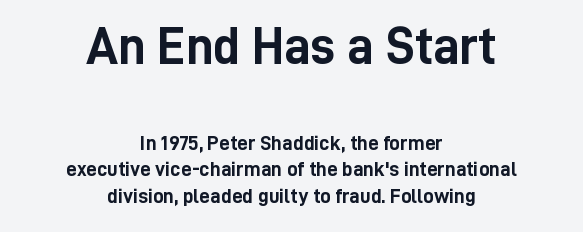
Q: Is the text bold? A: Yes.
Q: Is the text italic (slanted)? A: No, it is upright.
Q: Is the typeface a serif or a sans-serif typeface? A: Sans-serif.
Q: Is the text underlined? A: No.
Q: How is the paragraph aligned? A: Centered.
Q: Is the spacing between letters normal or unusually wide? A: Normal.
Q: Is the spacing between lines tight, normal or loose? A: Normal.
Q: Which block of text is set in a larger size, the first (top) or the second (bottom)? A: The first (top) one.
Q: Width (condensed, normal, or wide)? A: Condensed.
Q: Stroke contrast? A: Low.
Q: x-height? A: Medium.
Q: Monospaced? A: No.
